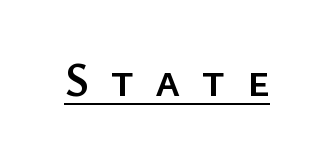
Q: Is the text italic (slanted)? A: No, it is upright.
Q: Is the typeface a serif or a sans-serif typeface? A: Sans-serif.
Q: Is the text underlined? A: Yes.
Q: Is the spacing between letters normal or unusually wide? A: Unusually wide.
Q: Width (condensed, normal, or wide)? A: Normal.
Q: Stroke contrast? A: Low.
Q: x-height? A: Medium.
Q: Monospaced? A: No.
